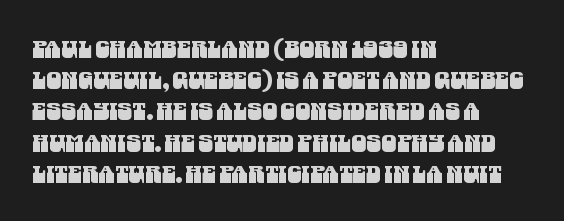
Each row of text sits above clean, open space. Default kerning and tracking; the words read as compact shapes. Vertically, the passage feels balanced, rows spaced as you'd expect. Horizontally, the lines are justified to the leading edge only.
